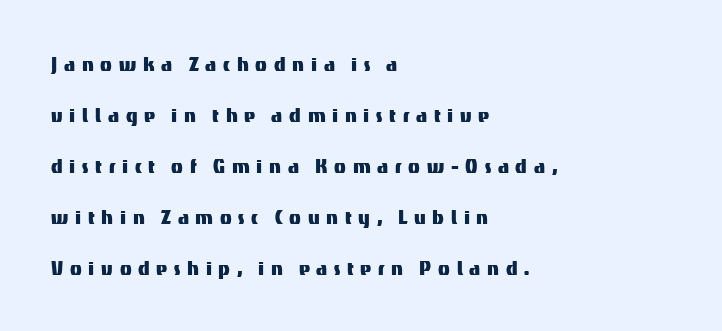
Q: Is the text italic (slanted)? A: No, it is upright.
Q: Is the text underlined? A: No.
Q: How is the paragraph aligned? A: Left-aligned.
Q: Is the spacing between letters normal or unusually wide? A: Unusually wide.
Q: Is the spacing between lines tight, normal or loose? A: Loose.
